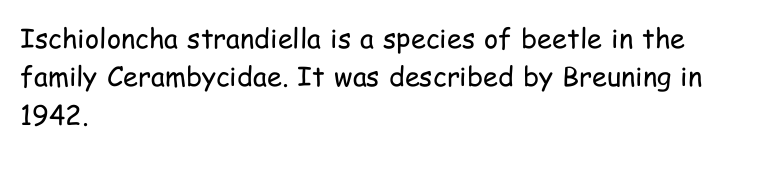
Every row of glyphs begins at an identical x-position on the left. A roman cut, with each character standing at attention. Does the leading feel generous? No, just average. The tracking reads as untouched default to a designer's eye.
